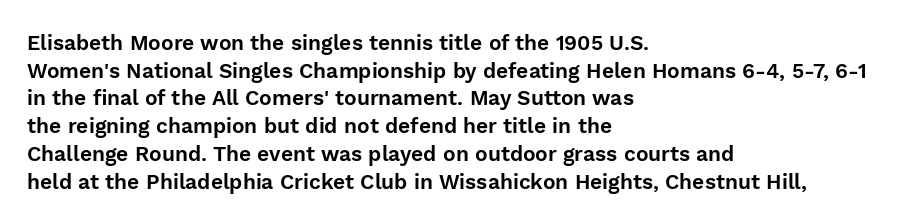
The image shows 21 px text type, upright; set left-aligned, normal line spacing (1.32x), normal letter spacing, not underlined.
